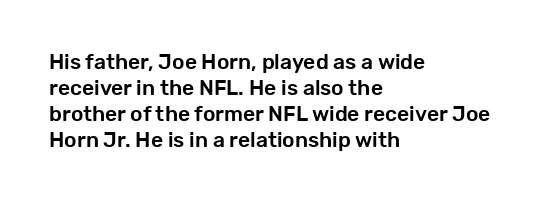
The image shows 21 px text type, upright; set left-aligned, line spacing 1.24x, normal letter spacing, not underlined.
